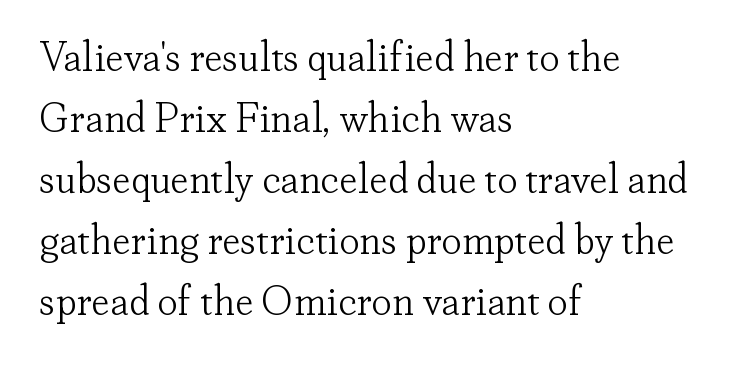
Q: Is the text bold? A: No.
Q: Is the text italic (slanted)? A: No, it is upright.
Q: Is the typeface a serif or a sans-serif typeface? A: Serif.
Q: Is the text underlined? A: No.
Q: How is the paragraph aligned? A: Left-aligned.
Q: Is the spacing between letters normal or unusually wide? A: Normal.
Q: Is the spacing between lines tight, normal or loose? A: Normal.
Q: Width (condensed, normal, or wide)? A: Normal.
Q: Stroke contrast? A: Low.
Q: x-height? A: Small.
Q: Monospaced? A: No.
